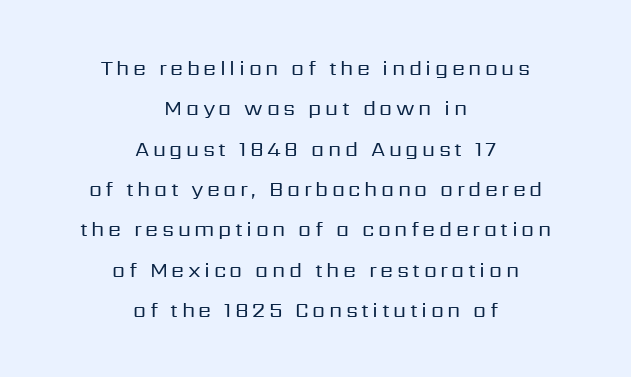
Reading down the column, the eye jumps a long way to each next line. Plain, unruled lines of type. The letters stand upright; this is a roman face. These lines stack symmetrically, like a column narrowing and widening about its center.
